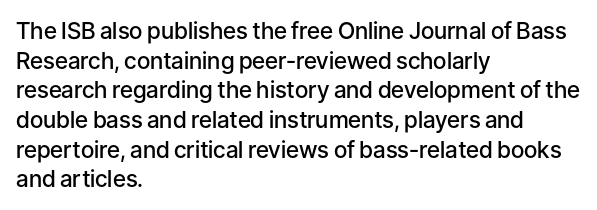
Stroke thickness is moderately raised; the sample reads as semibold. Vertical strokes here are truly vertical. The area under the type is left untouched. Summary of vertical rhythm: regular, with standard interline spacing.
